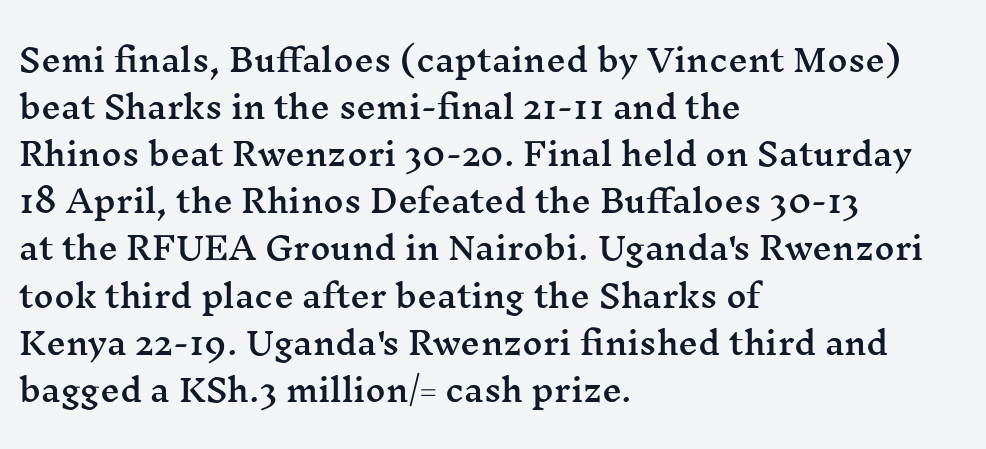
{"serif": "yes", "italic": "no", "width": "wide", "stroke_contrast": "medium", "x_height": "medium", "monospaced": "no", "underline": "no", "align": "left", "line_spacing": "normal", "line_spacing_ratio": 1.52, "letter_spacing": "normal", "letter_spacing_em": 0.0, "glyph_px": 31}
